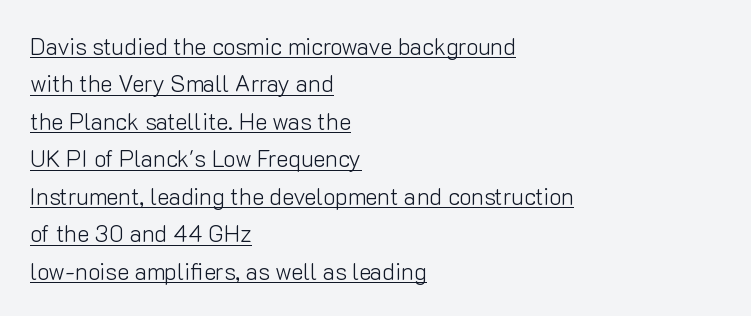
The rendering anchors every line to the left-hand side. The typesetter has applied underlining to the passage shown. The space between consecutive lines is moderate. A quiet, ordinary-to-light weight characterises the typeface.
